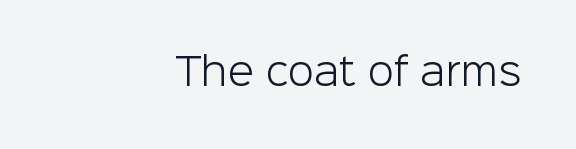
Vertical stems look standard width or narrower in stroke. The font's upright variant was chosen for this text. The font family rendered here belongs to the sans-serif group. Inter-character spacing is left at the font's built-in metrics. The face used here is proportionally spaced, like ordinary book or web type.
